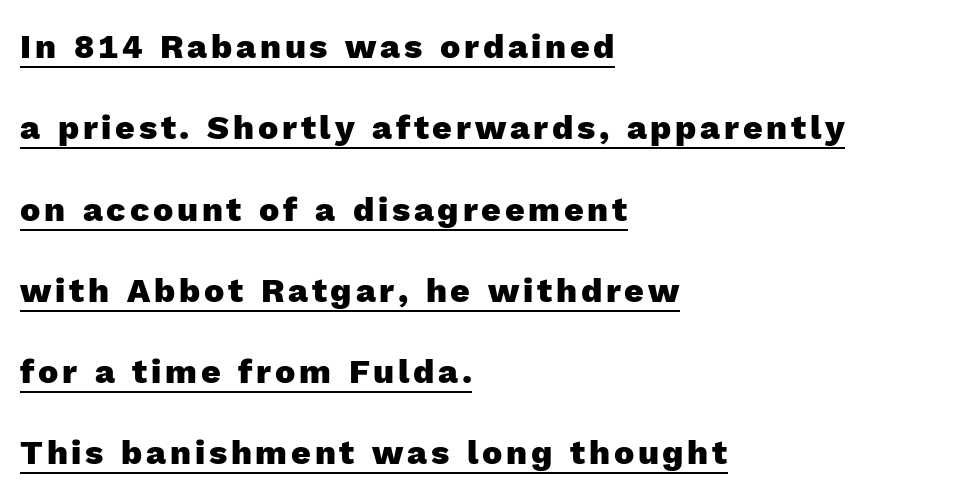
These words are printed bold, with thick strokes throughout. The passage shown is typeset with a sans-serif family. Like a heading marked for emphasis, these lines bear an underscore. The block of text is sparse from top to bottom, with ample space between rows.
